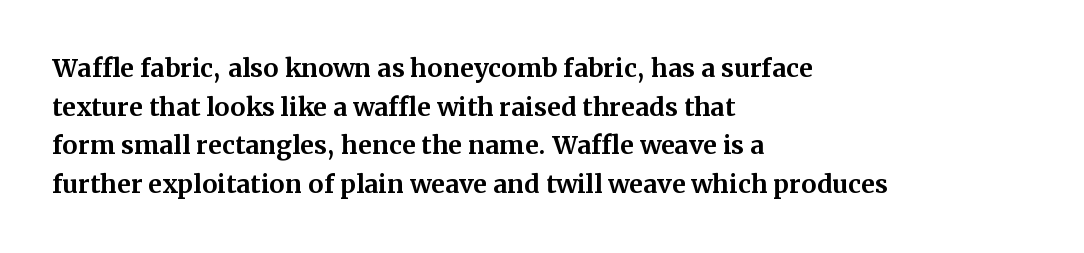
Lines of text with bare space underneath. Default kerning and tracking; the words read as compact shapes. Typeset ragged right — the left edge is the straight one. Regarding leading, the lines here are spaced in the standard way. Every stem runs plumb, perpendicular to the baseline.
